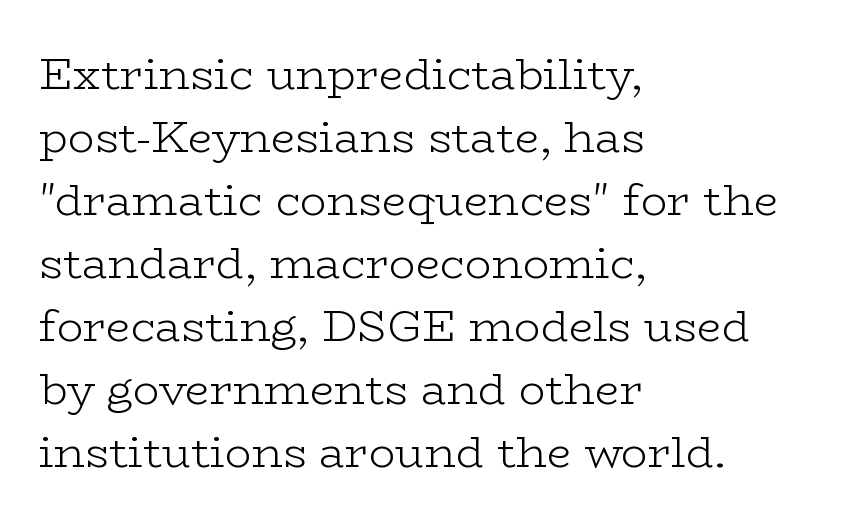
Q: Is the text bold? A: No.
Q: Is the text italic (slanted)? A: No, it is upright.
Q: Is the typeface a serif or a sans-serif typeface? A: Serif.
Q: Is the text underlined? A: No.
Q: How is the paragraph aligned? A: Left-aligned.
Q: Is the spacing between letters normal or unusually wide? A: Normal.
Q: Is the spacing between lines tight, normal or loose? A: Normal.
Q: Width (condensed, normal, or wide)? A: Wide.
Q: Stroke contrast? A: Low.
Q: x-height? A: Medium.
Q: Monospaced? A: No.
